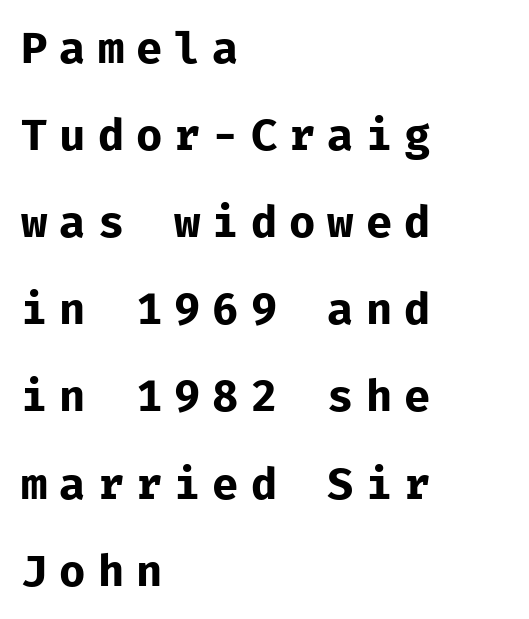
If you drew a ruler down the left edge, every line would touch it. Anything drawn beneath the words? Only blank space. The rendering uses a bold face; every stroke is thick and dark. A typesetter would call this leading open, well beyond the default.
